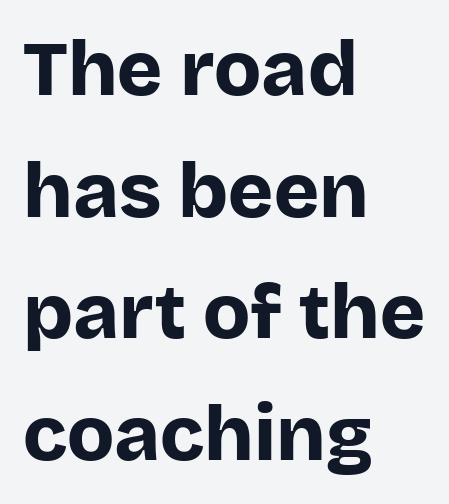
Each letter's strokes conclude bluntly, with no projecting serifs. Students, note that the glyphs here touch the page at normal intervals. The font is running at its bold setting. Summary of vertical rhythm: regular, with standard interline spacing. Italic: no, the glyphs are upright roman. Where is the straight margin? On the left.
